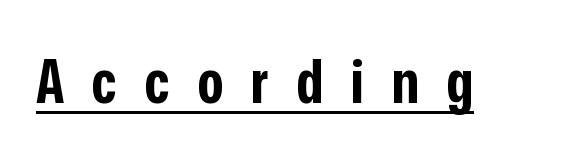
The image shows 61 px bold, condensed sans-serif type, upright; set unusually wide letter spacing (+0.46 em), underlined; low stroke contrast and a medium x-height.
